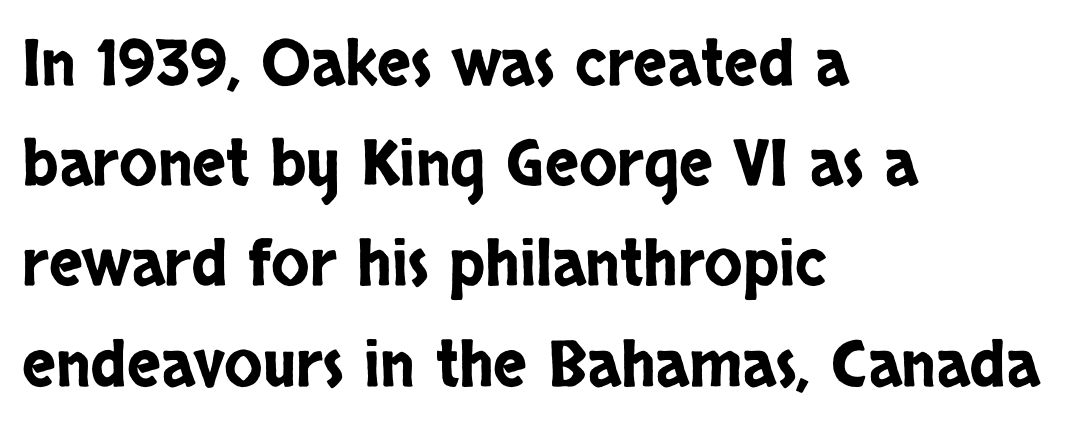
The image shows 63 px condensed sans-serif type, upright; set left-aligned, normal line spacing (1.59x), normal letter spacing, not underlined; low stroke contrast and a large x-height.
